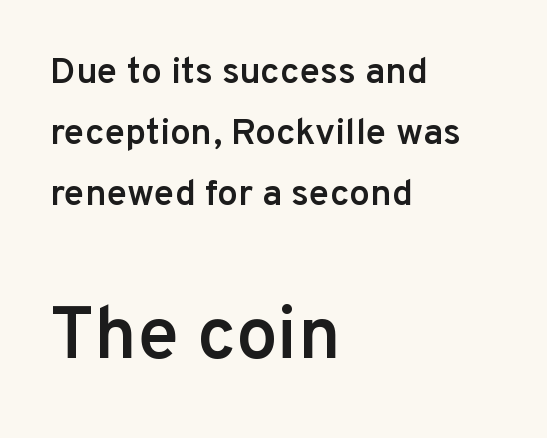
Q: Is the text bold? A: Semi-bold.
Q: Is the text italic (slanted)? A: No, it is upright.
Q: Is the typeface a serif or a sans-serif typeface? A: Sans-serif.
Q: Is the text underlined? A: No.
Q: How is the paragraph aligned? A: Left-aligned.
Q: Is the spacing between letters normal or unusually wide? A: Normal.
Q: Is the spacing between lines tight, normal or loose? A: Normal.
Q: Which block of text is set in a larger size, the first (top) or the second (bottom)? A: The second (bottom) one.
Q: Width (condensed, normal, or wide)? A: Normal.
Q: Stroke contrast? A: Low.
Q: x-height? A: Medium.
Q: Monospaced? A: No.
